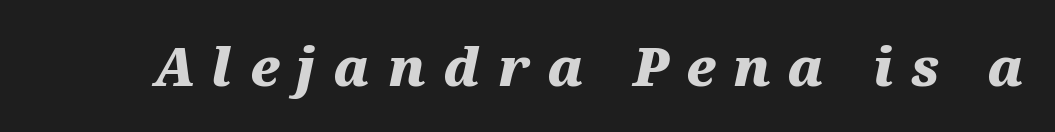
{"italic": "yes", "lean": "right", "slant_degrees": 12, "bold": "yes", "weight": "heavy", "width": "wide", "stroke_contrast": "medium", "x_height": "medium", "monospaced": "no", "underline": "no", "letter_spacing": "wide", "letter_spacing_em": 0.33, "glyph_px": 52}
